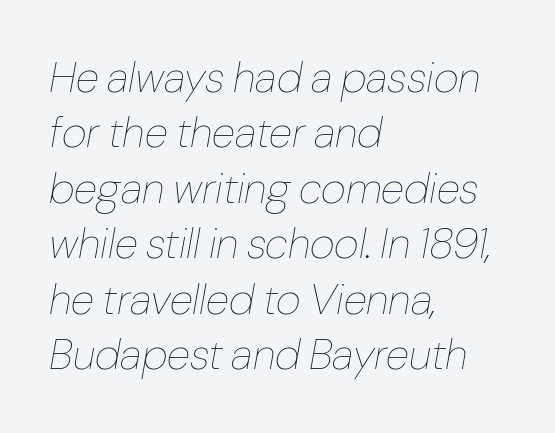
{"italic": "yes", "lean": "right", "slant_degrees": 10, "bold": "no", "weight": "thin", "width": "normal", "stroke_contrast": "low", "x_height": "medium", "monospaced": "no", "underline": "no", "align": "left", "line_spacing": "normal", "line_spacing_ratio": 1.29, "letter_spacing": "normal", "letter_spacing_em": 0.0, "glyph_px": 43}
